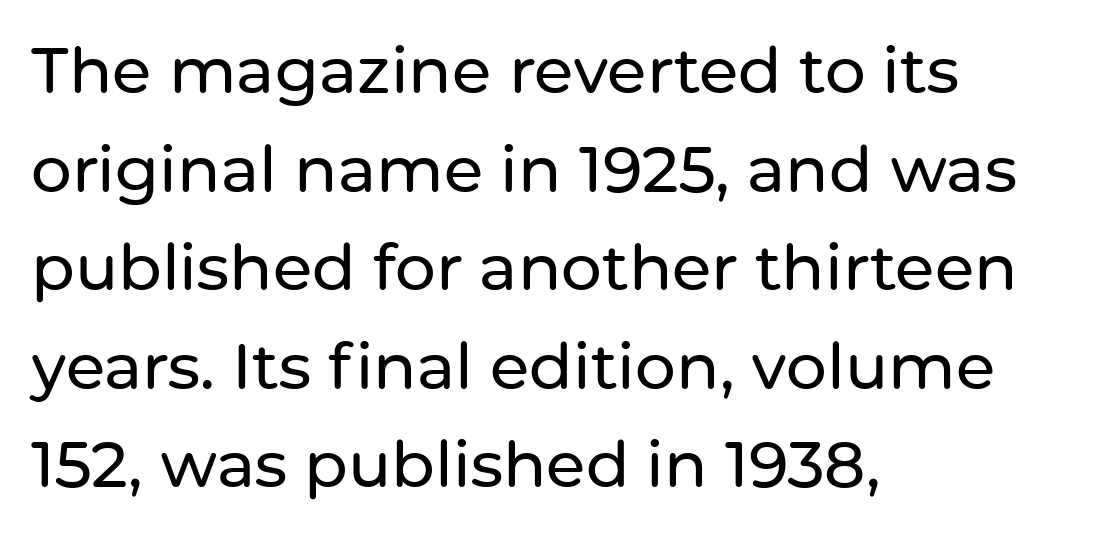
Underline: absent. Posture: straight, roman, zero tilt. Rows of type keep a routine distance in the vertical direction. Look at the tracking — it's just the regular setting, nothing added. A student would call this left alignment; a typographer would say flush left, rag right.
